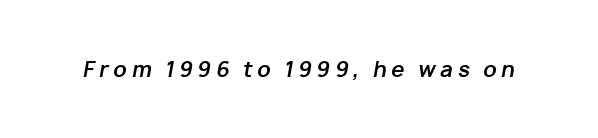
The passage shown has open, widely tracked lettering throughout. The passage shown is emphatically bold. Slant detected: the letters are inclined. Anything drawn beneath the words? Only blank space.
